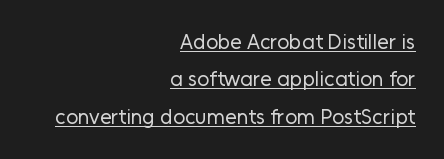
Q: Is the text bold? A: No.
Q: Is the text italic (slanted)? A: No, it is upright.
Q: Is the text underlined? A: Yes.
Q: How is the paragraph aligned? A: Right-aligned.
Q: Is the spacing between letters normal or unusually wide? A: Normal.
